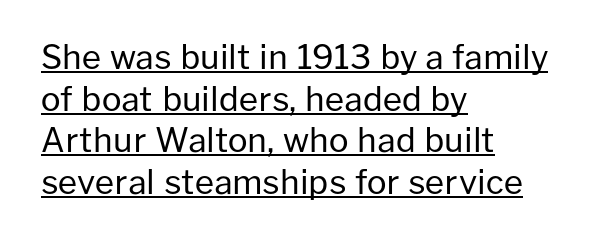
Q: Is the text bold? A: No.
Q: Is the text italic (slanted)? A: No, it is upright.
Q: Is the typeface a serif or a sans-serif typeface? A: Sans-serif.
Q: Is the text underlined? A: Yes.
Q: How is the paragraph aligned? A: Left-aligned.
Q: Is the spacing between letters normal or unusually wide? A: Normal.
Q: Is the spacing between lines tight, normal or loose? A: Normal.
Q: Width (condensed, normal, or wide)? A: Normal.
Q: Stroke contrast? A: Low.
Q: x-height? A: Medium.
Q: Monospaced? A: No.
